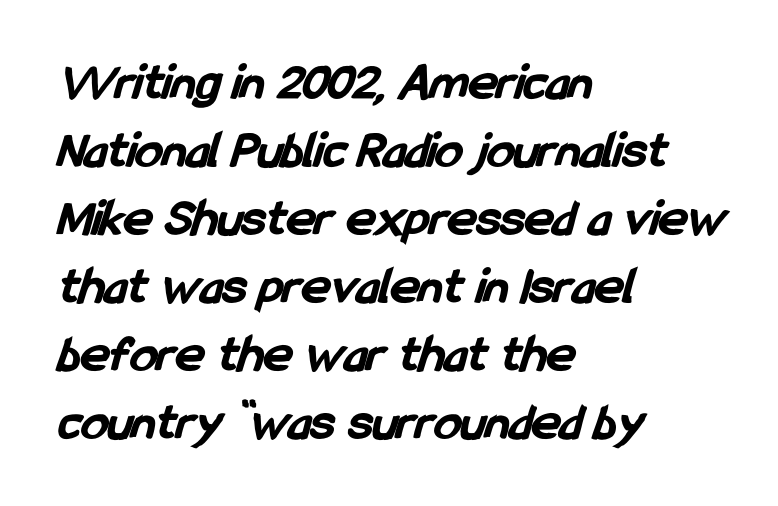
Q: Is the text bold? A: Yes.
Q: Is the typeface a serif or a sans-serif typeface? A: Sans-serif.
Q: Is the text underlined? A: No.
Q: How is the paragraph aligned? A: Left-aligned.
Q: Is the spacing between letters normal or unusually wide? A: Normal.
Q: Is the spacing between lines tight, normal or loose? A: Normal.
Q: Width (condensed, normal, or wide)? A: Condensed.
Q: Stroke contrast? A: Low.
Q: x-height? A: Medium.
Q: Monospaced? A: No.
